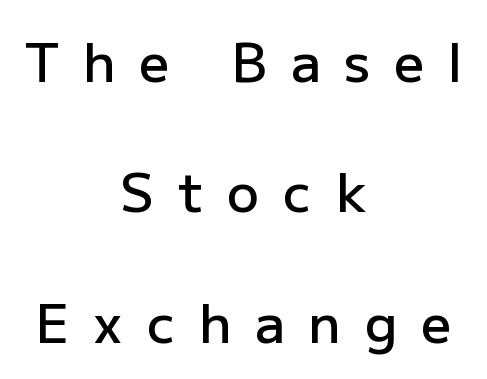
The image shows 53 px semibold sans-serif type, upright; set centered, loose line spacing (2.46x), unusually wide letter spacing (+0.45 em), not underlined; low stroke contrast and a medium x-height.
